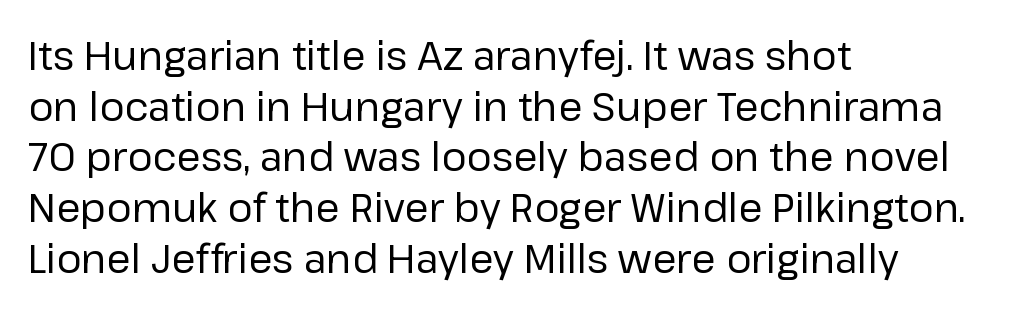
Proportional: the letters do not fall into vertical columns. You can tell from the bare stems that sans-serif type was used. You can tell it's not italic because the verticals are truly vertical. The lines are quadded left. Beneath every word, the page is bare.
